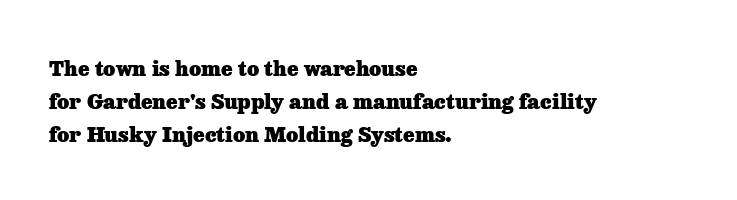
Weight check: bold — yes, fully. This rendering features lettering with no underline. This is the regular roman posture of the typeface. Is there much room between lines? A standard amount, neither cramped nor airy. No extra tracking has been applied to these lines. The rag falls on the right side of this text block.
